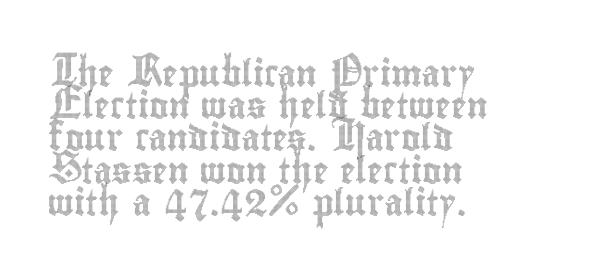
The image shows 26 px text type, upright; set left-aligned, line spacing 1.24x, normal letter spacing, not underlined.
